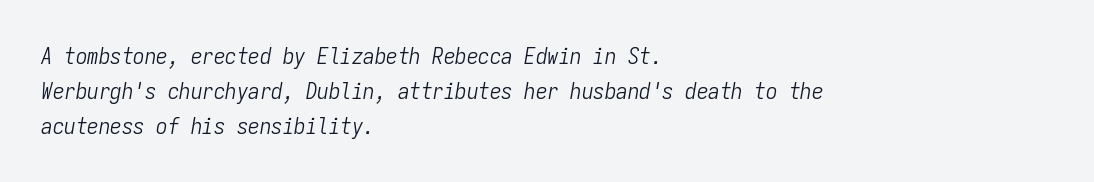
The image shows 23 px text type, italic (leaning right); set left-aligned, normal line spacing (1.52x), normal letter spacing, not underlined.
